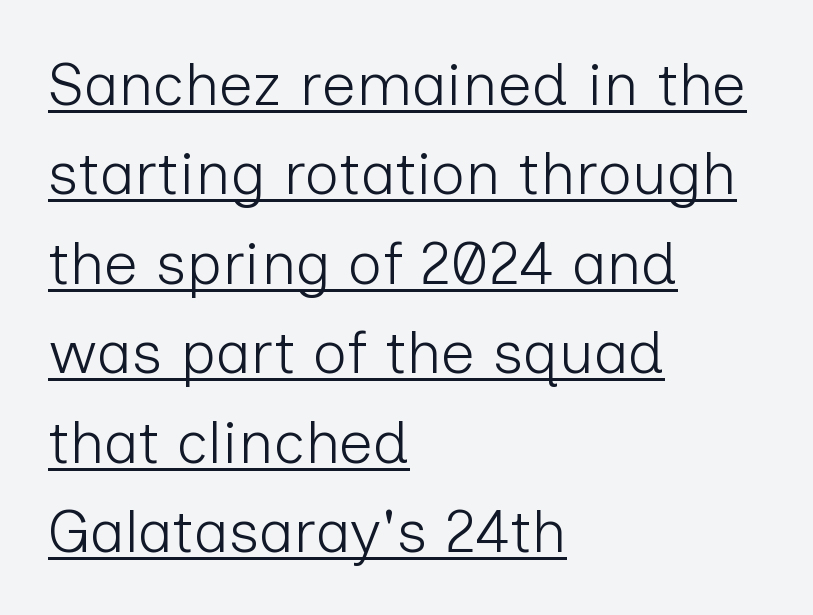
{"serif": "no", "italic": "no", "bold": "no", "weight": "light", "width": "normal", "stroke_contrast": "low", "x_height": "medium", "monospaced": "no", "underline": "yes", "align": "left", "line_spacing": "normal", "line_spacing_ratio": 1.49, "letter_spacing": "normal", "letter_spacing_em": 0.0, "glyph_px": 60}
